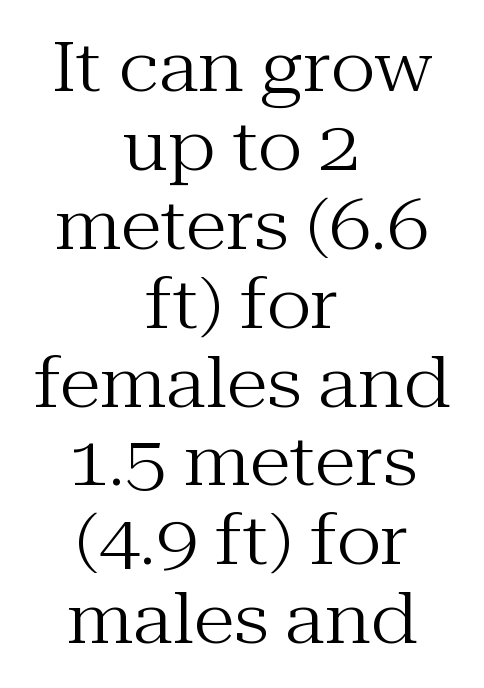
{"serif": "yes", "italic": "no", "bold": "no", "weight": "regular", "width": "normal", "stroke_contrast": "medium", "x_height": "medium", "monospaced": "no", "underline": "no", "align": "center", "line_spacing_ratio": 1.16, "letter_spacing": "normal", "letter_spacing_em": 0.0, "glyph_px": 68}
